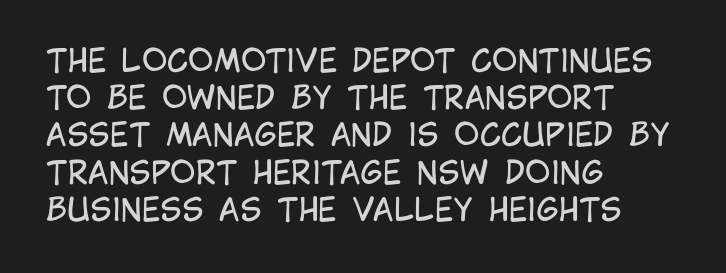
Q: Is the text bold? A: No.
Q: Is the text italic (slanted)? A: No, it is upright.
Q: Is the typeface a serif or a sans-serif typeface? A: Sans-serif.
Q: Is the text underlined? A: No.
Q: How is the paragraph aligned? A: Left-aligned.
Q: Is the spacing between letters normal or unusually wide? A: Normal.
Q: Width (condensed, normal, or wide)? A: Condensed.
Q: Stroke contrast? A: Low.
Q: x-height? A: Large.
Q: Monospaced? A: No.
